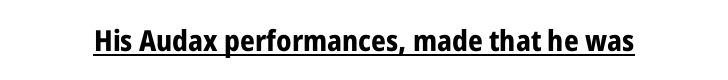
The image shows 29 px bold, condensed sans-serif type, upright; set normal letter spacing, underlined; low stroke contrast and a medium x-height.
